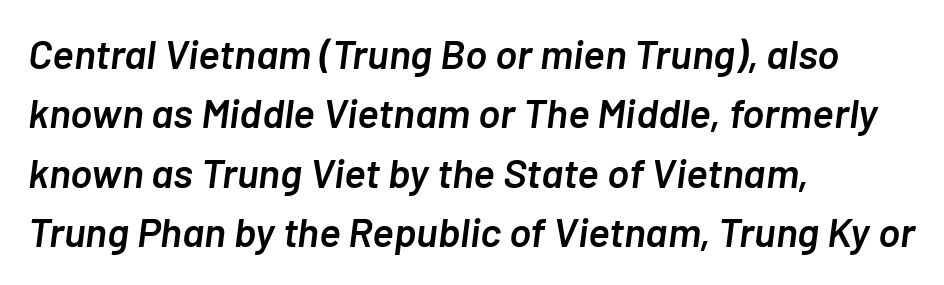
The rendering uses a moderate line-height, typical for paragraphs. The passage shown is typed in a proportional face where columns would drift. This rendering uses left alignment, leaving the right contour irregular. Slightly chunky letters — semibold, I'd say, not full bold. The text carries the slant typical of an italic or oblique font. Clear beneath every line of the passage.
